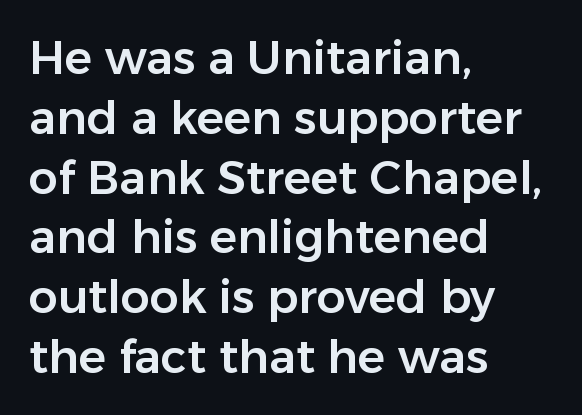
Think of a printed novel: that variable character pitch is what you see here. You can tell from the bare stems that sans-serif type was used. Tracking value appears to be zero — textbook default spacing. Does the leading feel generous? No, just average. Which margin do the lines hug? The left one — the right edge is uneven. The typography opts for an upright posture over an oblique one.
